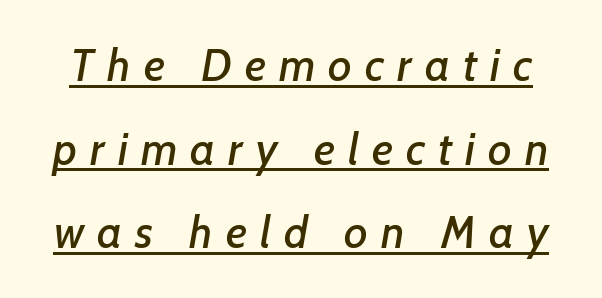
{"serif": "no", "width": "normal", "stroke_contrast": "low", "x_height": "medium", "monospaced": "no", "underline": "yes", "line_spacing_ratio": 1.86, "letter_spacing": "wide", "letter_spacing_em": 0.29, "glyph_px": 45}
